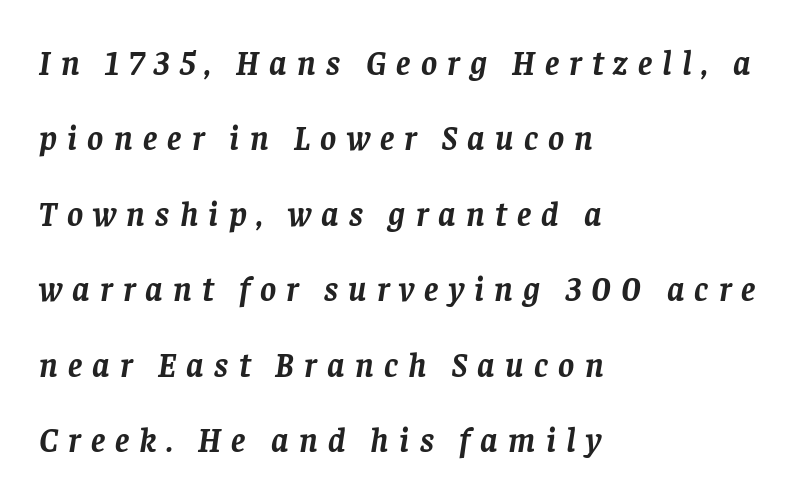
Spacing between characters has been opened up far beyond the box default. Is this a fixed-width face? No — the glyphs have proportional, varying widths. A student would call this left alignment; a typographer would say flush left, rag right. The rendering applies a slant to the glyphs.
